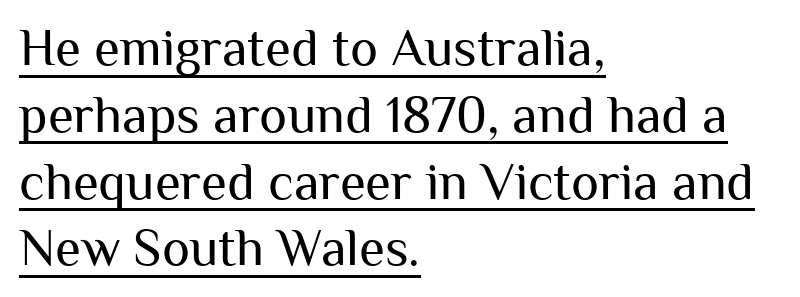
Is this a fixed-width face? No — the glyphs have proportional, varying widths. Font category for this specimen: sans-serif. The weight would be labelled regular, book, light, or lighter still. Interline gaps are of average width in this sample. One-word summary of the alignment: left.
